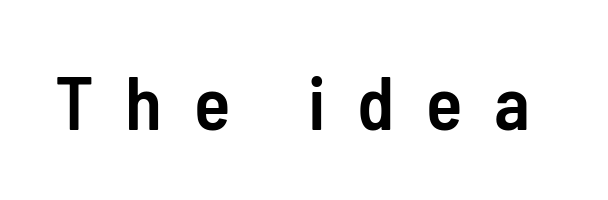
The glyphs in this specimen are sans serif. Caption: semibold face, moderately heavy strokes. Check the space under the baseline: it is left empty. The rendering uses natural spacing where letterforms have individual widths.
